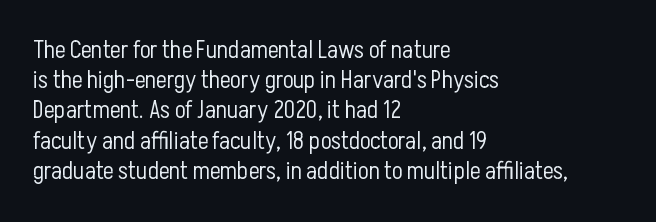
The image shows 25 px text type, upright; set left-aligned, line spacing 1.21x, normal letter spacing, not underlined.
